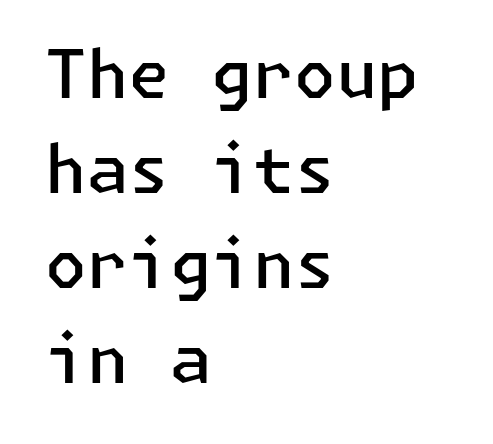
Q: Is the text bold? A: Semi-bold.
Q: Is the text italic (slanted)? A: No, it is upright.
Q: Is the typeface a serif or a sans-serif typeface? A: Sans-serif.
Q: Is the text underlined? A: No.
Q: How is the paragraph aligned? A: Left-aligned.
Q: Is the spacing between letters normal or unusually wide? A: Normal.
Q: Is the spacing between lines tight, normal or loose? A: Normal.
Q: Width (condensed, normal, or wide)? A: Normal.
Q: Stroke contrast? A: Low.
Q: x-height? A: Medium.
